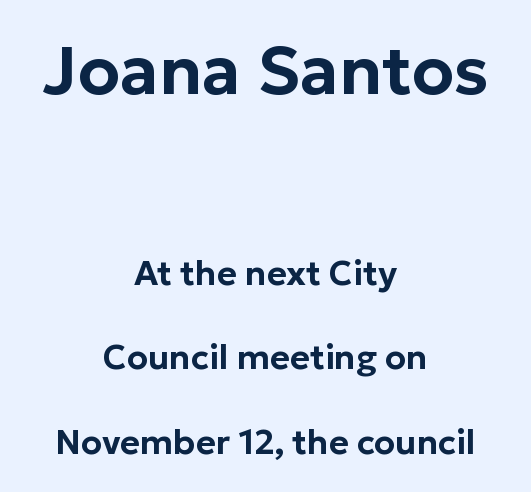
Q: Is the text italic (slanted)? A: No, it is upright.
Q: Is the typeface a serif or a sans-serif typeface? A: Sans-serif.
Q: Is the text underlined? A: No.
Q: How is the paragraph aligned? A: Centered.
Q: Is the spacing between letters normal or unusually wide? A: Normal.
Q: Is the spacing between lines tight, normal or loose? A: Loose.
Q: Which block of text is set in a larger size, the first (top) or the second (bottom)? A: The first (top) one.
Q: Width (condensed, normal, or wide)? A: Normal.
Q: Stroke contrast? A: Low.
Q: x-height? A: Medium.
Q: Monospaced? A: No.
